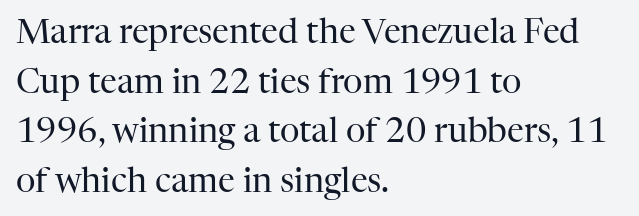
{"serif": "yes", "italic": "no", "bold": "no", "weight": "regular", "width": "normal", "stroke_contrast": "high", "x_height": "medium", "monospaced": "no", "underline": "no", "align": "left", "line_spacing": "normal", "line_spacing_ratio": 1.46, "letter_spacing": "normal", "letter_spacing_em": 0.0, "glyph_px": 34}
